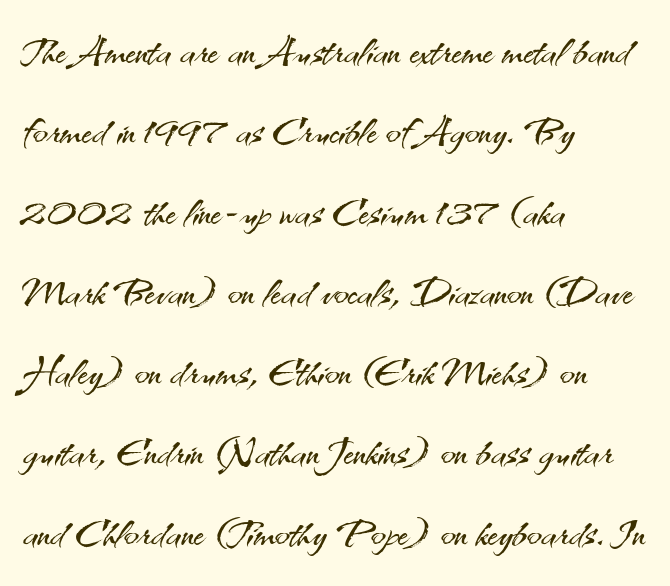
Q: Is the text bold? A: No.
Q: Is the text italic (slanted)? A: Yes.
Q: Is the typeface a serif or a sans-serif typeface? A: Sans-serif.
Q: Is the text underlined? A: No.
Q: How is the paragraph aligned? A: Left-aligned.
Q: Is the spacing between letters normal or unusually wide? A: Normal.
Q: Is the spacing between lines tight, normal or loose? A: Normal.
Q: Width (condensed, normal, or wide)? A: Normal.
Q: Stroke contrast? A: Medium.
Q: x-height? A: Small.
Q: Monospaced? A: No.
